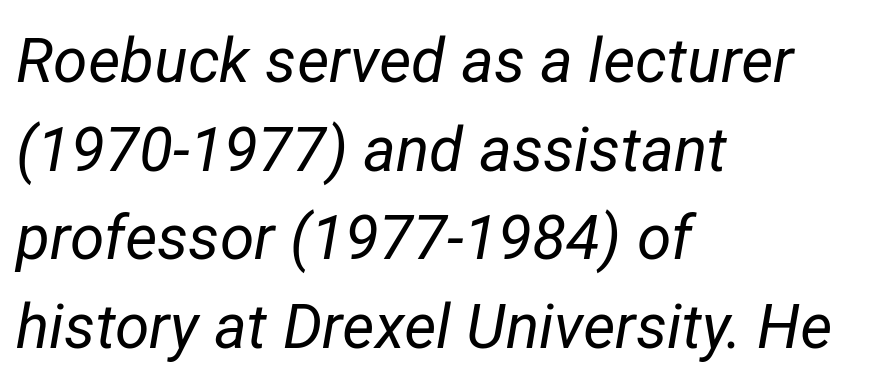
Q: Is the text bold? A: No.
Q: Is the text italic (slanted)? A: Yes, it leans right by about 12 degrees.
Q: Is the text underlined? A: No.
Q: How is the paragraph aligned? A: Left-aligned.
Q: Is the spacing between letters normal or unusually wide? A: Normal.
Q: Is the spacing between lines tight, normal or loose? A: Normal.
Q: Width (condensed, normal, or wide)? A: Normal.
Q: Stroke contrast? A: Low.
Q: x-height? A: Medium.
Q: Monospaced? A: No.
